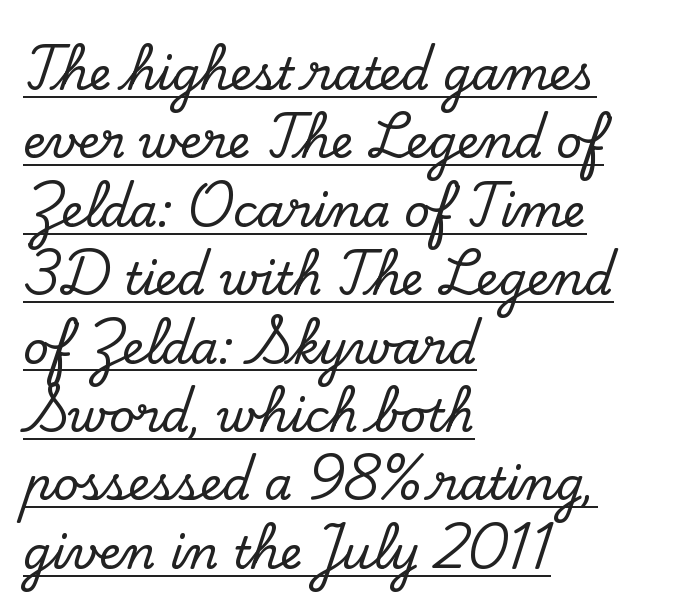
{"serif": "yes", "width": "normal", "stroke_contrast": "low", "x_height": "small", "monospaced": "no", "underline": "yes", "align": "left", "line_spacing": "normal", "line_spacing_ratio": 1.52, "letter_spacing": "normal", "letter_spacing_em": 0.0, "glyph_px": 45}
